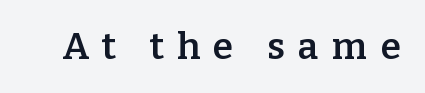
Q: Is the text bold? A: Semi-bold.
Q: Is the text italic (slanted)? A: No, it is upright.
Q: Is the typeface a serif or a sans-serif typeface? A: Serif.
Q: Is the text underlined? A: No.
Q: Is the spacing between letters normal or unusually wide? A: Unusually wide.
Q: Width (condensed, normal, or wide)? A: Normal.
Q: Stroke contrast? A: Low.
Q: x-height? A: Medium.
Q: Monospaced? A: No.
